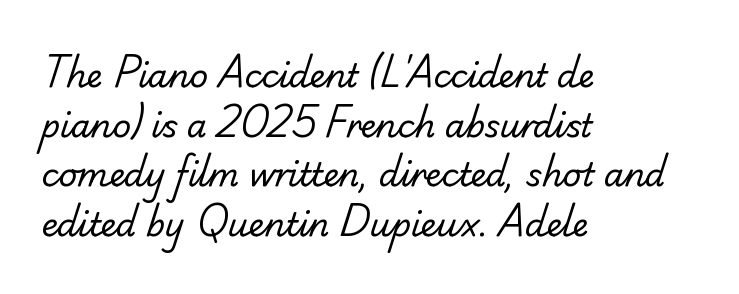
Each letter keeps its own natural width here, so spacing adapts to shape. Casual observation: everything's shoved over to the left. The strip under each line holds only bare page. This rendering leaves character spacing at its baseline value. Nothing heavy about these letters — not bold at all. Serifs: no, the terminals of the letterforms are clean.
